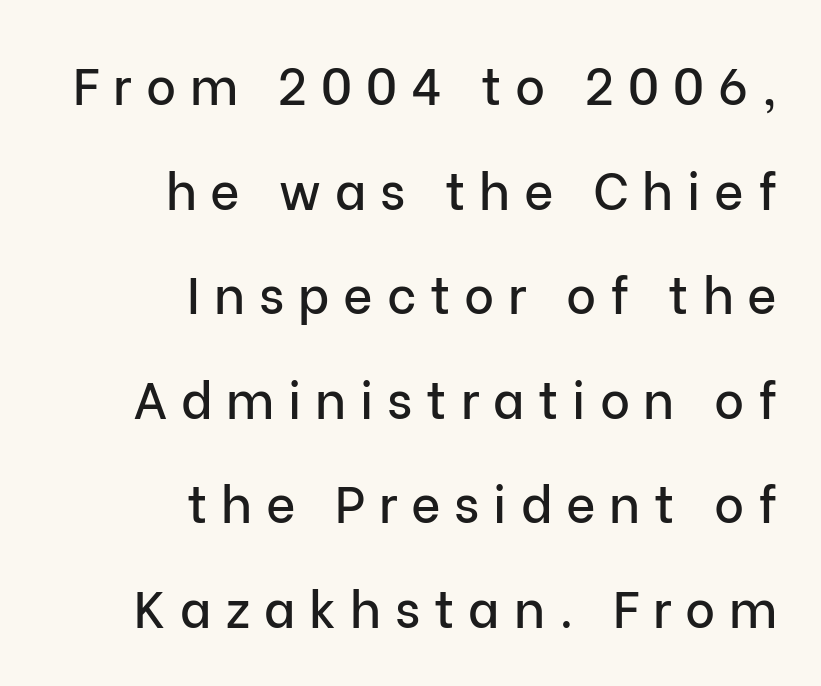
{"serif": "no", "italic": "no", "width": "normal", "stroke_contrast": "low", "x_height": "medium", "monospaced": "no", "underline": "no", "align": "right", "line_spacing": "loose", "line_spacing_ratio": 2.05, "letter_spacing": "wide", "letter_spacing_em": 0.27, "glyph_px": 51}
